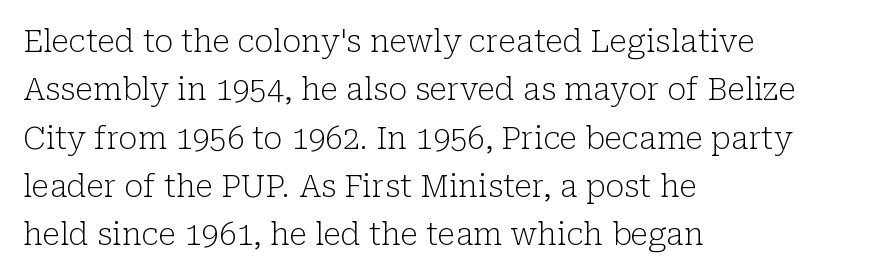
Stroke terminals: seriffed. Observe the ordinary spacing: letters are neighbours, not strangers. Underlining? Definitely not there. All the whitespace from short lines collects on the right.
